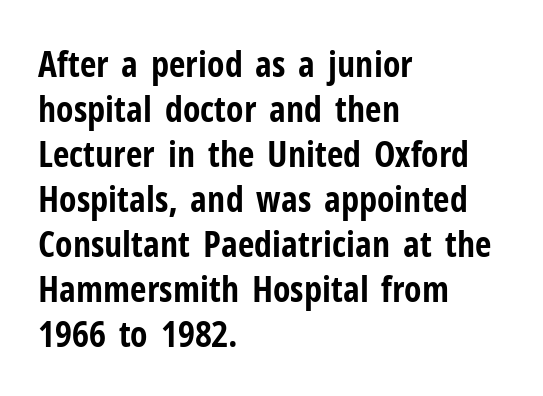
The image shows 36 px bold, condensed sans-serif type, upright; set left-aligned, normal line spacing (1.25x), normal letter spacing, not underlined; low stroke contrast and a medium x-height.
